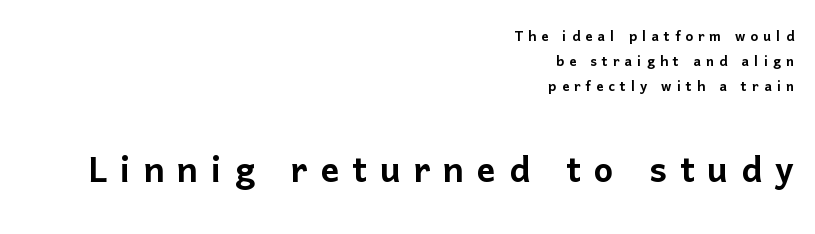
Q: Is the text italic (slanted)? A: No, it is upright.
Q: Is the typeface a serif or a sans-serif typeface? A: Sans-serif.
Q: Is the text underlined? A: No.
Q: How is the paragraph aligned? A: Right-aligned.
Q: Is the spacing between letters normal or unusually wide? A: Unusually wide.
Q: Is the spacing between lines tight, normal or loose? A: Normal.
Q: Which block of text is set in a larger size, the first (top) or the second (bottom)? A: The second (bottom) one.
Q: Width (condensed, normal, or wide)? A: Normal.
Q: Stroke contrast? A: Low.
Q: x-height? A: Medium.
Q: Monospaced? A: No.
